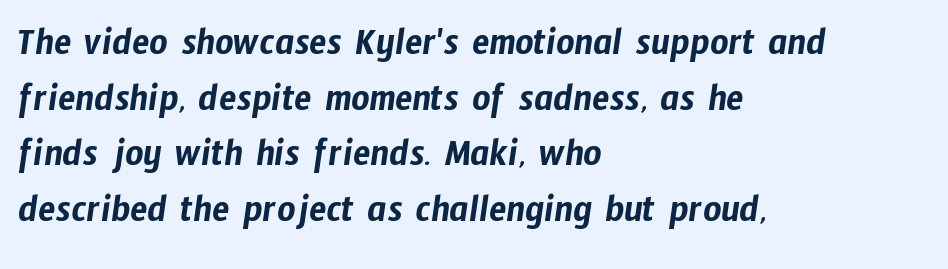
{"serif": "no", "width": "condensed", "stroke_contrast": "low", "x_height": "medium", "monospaced": "no", "underline": "no", "align": "left", "line_spacing": "normal", "line_spacing_ratio": 1.39, "letter_spacing": "normal", "letter_spacing_em": 0.0, "glyph_px": 40}
